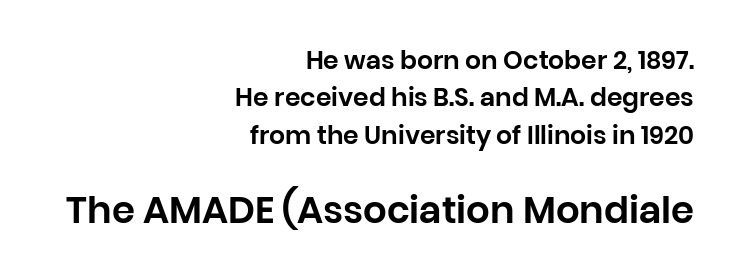
{"serif": "no", "italic": "no", "width": "normal", "stroke_contrast": "low", "x_height": "large", "monospaced": "no", "underline": "no", "align": "right", "line_spacing": "normal", "line_spacing_ratio": 1.5, "letter_spacing": "normal", "letter_spacing_em": 0.0, "larger_block": "second", "size_ratio": 1.48, "glyph_px": 37}
